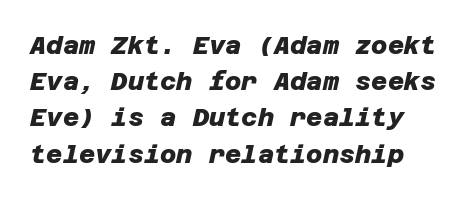
Q: Is the text bold? A: Yes.
Q: Is the text underlined? A: No.
Q: How is the paragraph aligned? A: Left-aligned.
Q: Is the spacing between letters normal or unusually wide? A: Normal.
Q: Is the spacing between lines tight, normal or loose? A: Normal.
